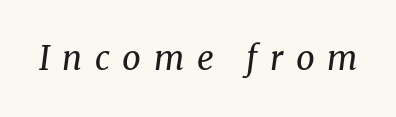
This sample uses expanded letter spacing, leaving extra air between glyphs. Underlining? Definitely not there. The typesetting does not lean heavy: it is not bold. Looking at the ascenders, they clearly lean. You could not count columns in this text — the font is proportionally spaced.
